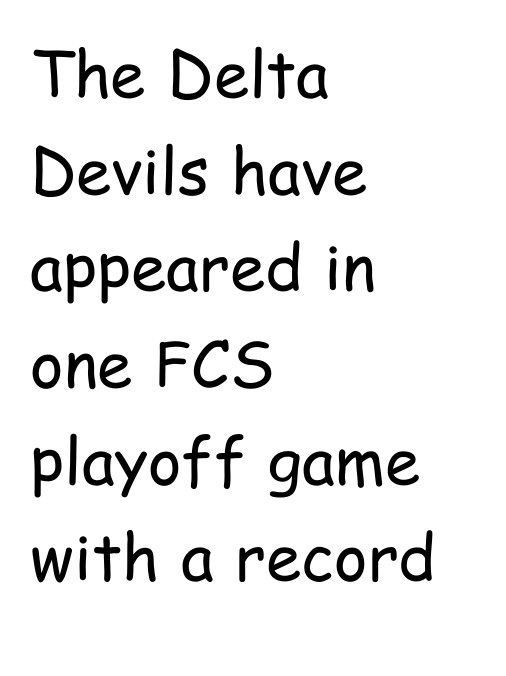
The image shows 64 px regular-weight, condensed sans-serif type, upright; set left-aligned, normal line spacing (1.51x), normal letter spacing, not underlined; low stroke contrast and a medium x-height.
